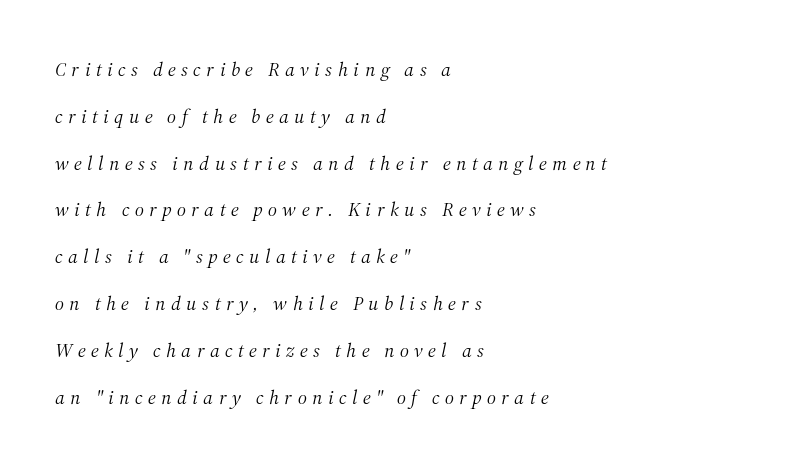
The image shows 20 px text type, italic (leaning right); set left-aligned, loose line spacing (2.34x), unusually wide letter spacing (+0.27 em), not underlined.
